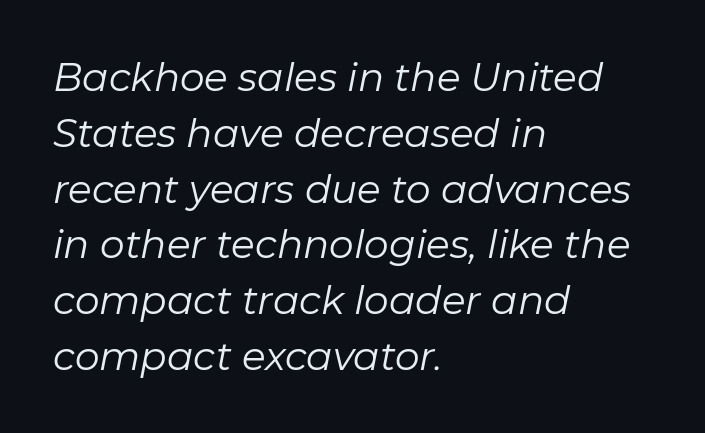
{"italic": "yes", "lean": "right", "slant_degrees": 11, "bold": "no", "weight": "regular", "width": "normal", "stroke_contrast": "low", "x_height": "medium", "monospaced": "no", "underline": "no", "align": "left", "line_spacing": "normal", "line_spacing_ratio": 1.43, "letter_spacing": "normal", "letter_spacing_em": 0.0, "glyph_px": 39}
